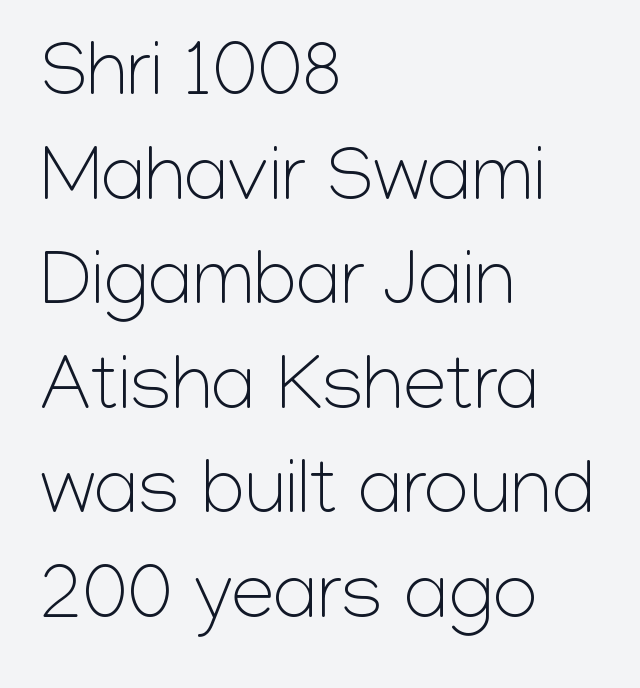
Type style note: lacks serifs. No heavy texture on the line: the type isn't bold. Characters follow at the spacing the type designer built in. Interline gaps are of average width in this sample.
